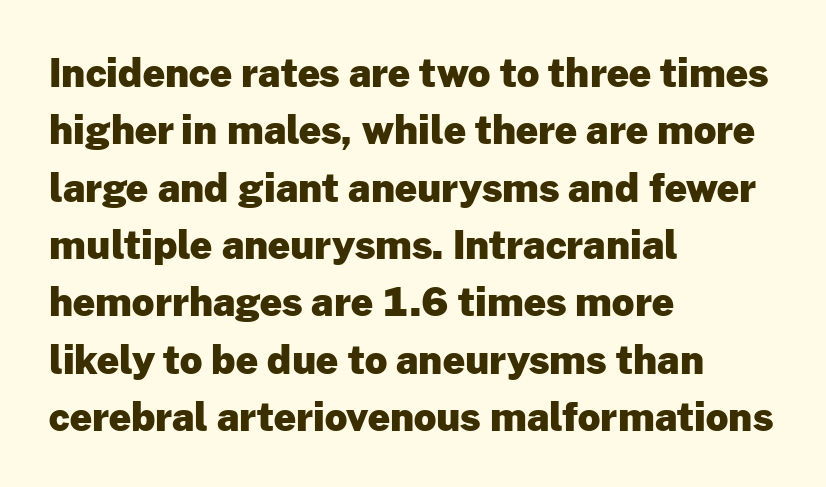
{"serif": "no", "italic": "no", "bold": "yes", "weight": "heavy", "width": "normal", "stroke_contrast": "low", "x_height": "medium", "monospaced": "no", "underline": "no", "align": "left", "line_spacing": "normal", "line_spacing_ratio": 1.47, "letter_spacing": "normal", "letter_spacing_em": 0.0, "glyph_px": 39}
